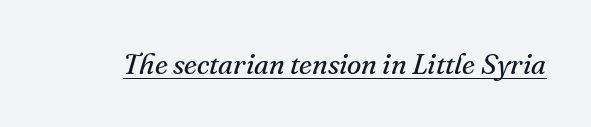
Q: Is the text bold? A: No.
Q: Is the text italic (slanted)? A: Yes, it leans right by about 16 degrees.
Q: Is the typeface a serif or a sans-serif typeface? A: Serif.
Q: Is the text underlined? A: Yes.
Q: Is the spacing between letters normal or unusually wide? A: Normal.
Q: Width (condensed, normal, or wide)? A: Normal.
Q: Stroke contrast? A: Medium.
Q: x-height? A: Small.
Q: Monospaced? A: No.
